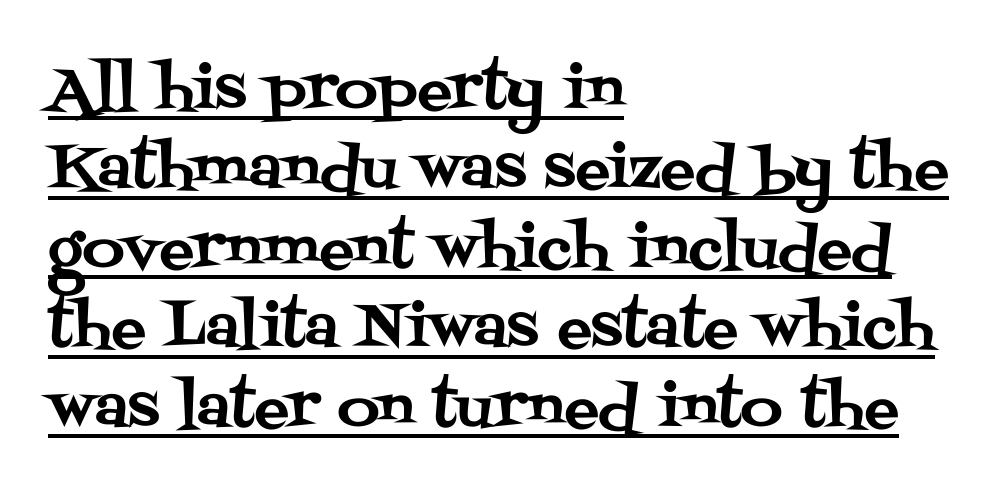
Q: Is the text italic (slanted)? A: No, it is upright.
Q: Is the typeface a serif or a sans-serif typeface? A: Serif.
Q: Is the text underlined? A: Yes.
Q: How is the paragraph aligned? A: Left-aligned.
Q: Is the spacing between letters normal or unusually wide? A: Normal.
Q: Is the spacing between lines tight, normal or loose? A: Normal.
Q: Width (condensed, normal, or wide)? A: Normal.
Q: Stroke contrast? A: Medium.
Q: x-height? A: Large.
Q: Monospaced? A: No.
